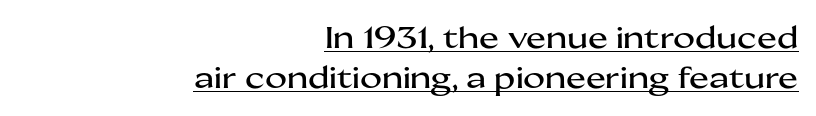
Q: Is the text italic (slanted)? A: No, it is upright.
Q: Is the text underlined? A: Yes.
Q: How is the paragraph aligned? A: Right-aligned.
Q: Is the spacing between letters normal or unusually wide? A: Normal.
Q: Is the spacing between lines tight, normal or loose? A: Normal.
Q: Width (condensed, normal, or wide)? A: Wide.
Q: Stroke contrast? A: Medium.
Q: x-height? A: Medium.
Q: Monospaced? A: No.
